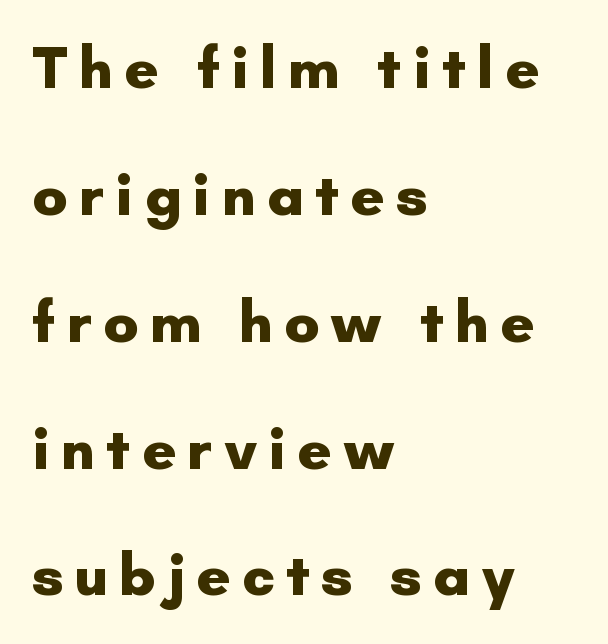
Q: Is the text bold? A: Yes.
Q: Is the text italic (slanted)? A: No, it is upright.
Q: Is the typeface a serif or a sans-serif typeface? A: Sans-serif.
Q: Is the text underlined? A: No.
Q: How is the paragraph aligned? A: Left-aligned.
Q: Is the spacing between lines tight, normal or loose? A: Loose.
Q: Width (condensed, normal, or wide)? A: Normal.
Q: Stroke contrast? A: Low.
Q: x-height? A: Small.
Q: Monospaced? A: No.
